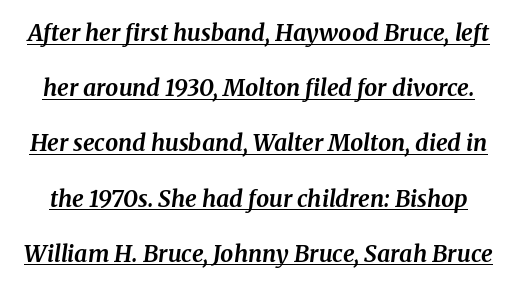
{"italic": "yes", "lean": "right", "slant_degrees": 8, "bold": "yes", "underline": "yes", "line_spacing": "loose", "line_spacing_ratio": 2.4, "letter_spacing": "normal", "letter_spacing_em": 0.0, "glyph_px": 23}
